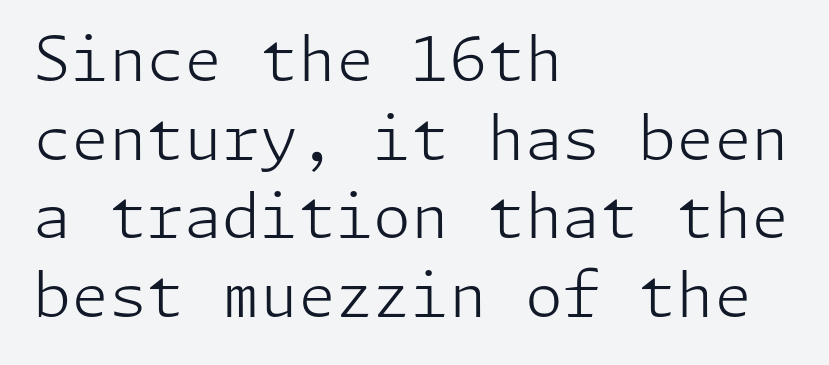
Q: Is the text bold? A: No.
Q: Is the text italic (slanted)? A: No, it is upright.
Q: Is the typeface a serif or a sans-serif typeface? A: Sans-serif.
Q: Is the text underlined? A: No.
Q: How is the paragraph aligned? A: Left-aligned.
Q: Is the spacing between letters normal or unusually wide? A: Normal.
Q: Is the spacing between lines tight, normal or loose? A: Normal.
Q: Width (condensed, normal, or wide)? A: Normal.
Q: Stroke contrast? A: Low.
Q: x-height? A: Medium.
